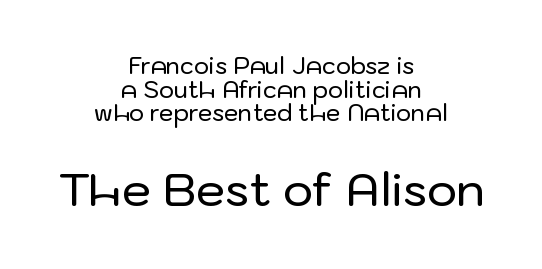
Q: Is the text italic (slanted)? A: No, it is upright.
Q: Is the typeface a serif or a sans-serif typeface? A: Sans-serif.
Q: Is the text underlined? A: No.
Q: How is the paragraph aligned? A: Centered.
Q: Is the spacing between letters normal or unusually wide? A: Normal.
Q: Is the spacing between lines tight, normal or loose? A: Tight.
Q: Which block of text is set in a larger size, the first (top) or the second (bottom)? A: The second (bottom) one.
Q: Width (condensed, normal, or wide)? A: Normal.
Q: Stroke contrast? A: Low.
Q: x-height? A: Medium.
Q: Monospaced? A: No.
